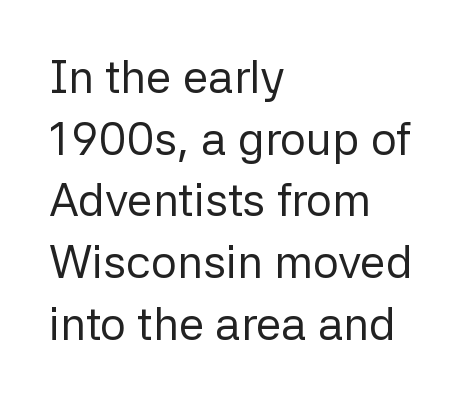
Q: Is the text bold? A: No.
Q: Is the text italic (slanted)? A: No, it is upright.
Q: Is the typeface a serif or a sans-serif typeface? A: Sans-serif.
Q: Is the text underlined? A: No.
Q: How is the paragraph aligned? A: Left-aligned.
Q: Is the spacing between letters normal or unusually wide? A: Normal.
Q: Is the spacing between lines tight, normal or loose? A: Normal.
Q: Width (condensed, normal, or wide)? A: Normal.
Q: Stroke contrast? A: Low.
Q: x-height? A: Medium.
Q: Monospaced? A: No.
